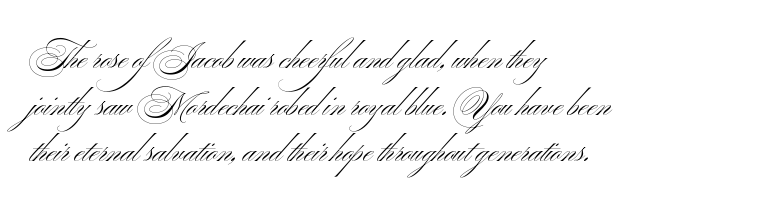
Q: Is the text bold? A: No.
Q: Is the text italic (slanted)? A: Yes.
Q: Is the typeface a serif or a sans-serif typeface? A: Sans-serif.
Q: Is the text underlined? A: No.
Q: How is the paragraph aligned? A: Left-aligned.
Q: Is the spacing between letters normal or unusually wide? A: Normal.
Q: Is the spacing between lines tight, normal or loose? A: Normal.
Q: Width (condensed, normal, or wide)? A: Wide.
Q: Stroke contrast? A: Medium.
Q: x-height? A: Small.
Q: Monospaced? A: No.
